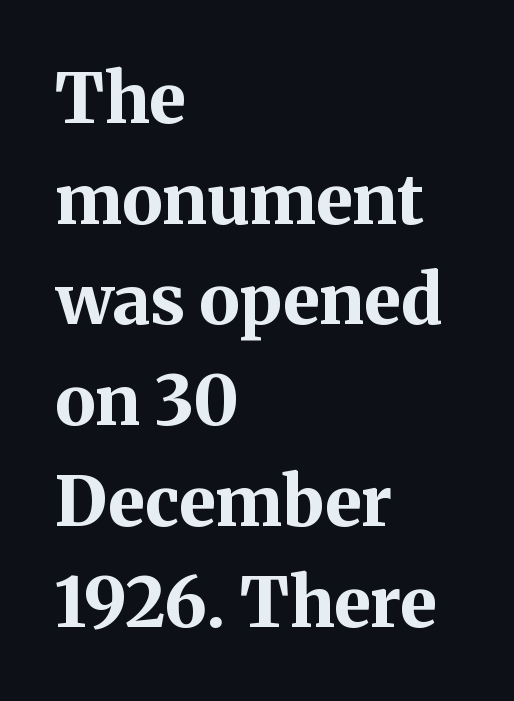
{"serif": "yes", "italic": "no", "bold": "yes", "weight": "bold", "width": "normal", "stroke_contrast": "medium", "x_height": "medium", "monospaced": "no", "underline": "no", "align": "left", "line_spacing": "normal", "line_spacing_ratio": 1.46, "letter_spacing": "normal", "letter_spacing_em": 0.0, "glyph_px": 69}
